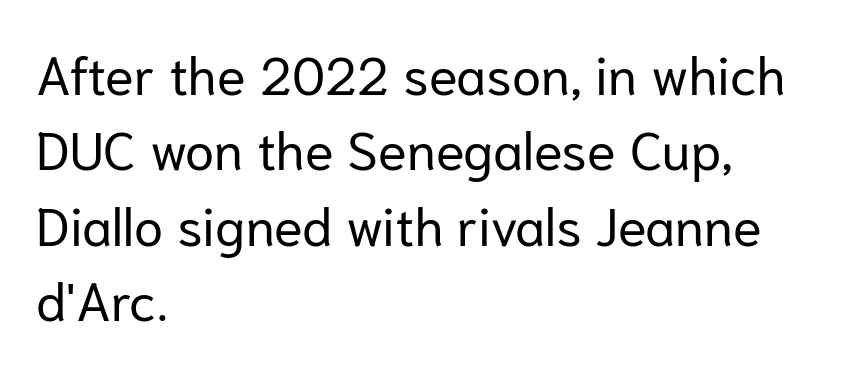
Q: Is the text bold? A: No.
Q: Is the text italic (slanted)? A: No, it is upright.
Q: Is the typeface a serif or a sans-serif typeface? A: Sans-serif.
Q: Is the text underlined? A: No.
Q: How is the paragraph aligned? A: Left-aligned.
Q: Is the spacing between letters normal or unusually wide? A: Normal.
Q: Is the spacing between lines tight, normal or loose? A: Normal.
Q: Width (condensed, normal, or wide)? A: Normal.
Q: Stroke contrast? A: Low.
Q: x-height? A: Medium.
Q: Monospaced? A: No.
